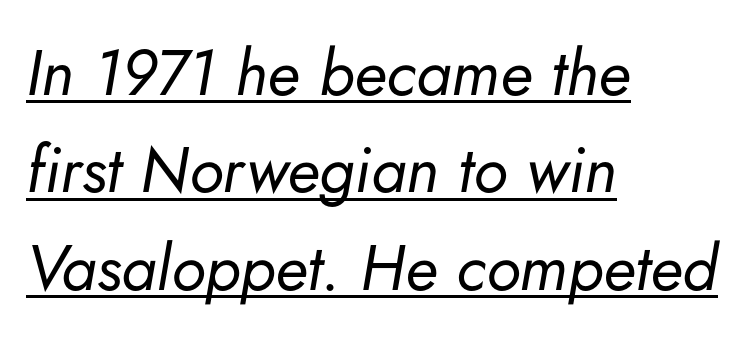
{"italic": "yes", "lean": "right", "slant_degrees": 5, "bold": "no", "weight": "regular", "width": "normal", "stroke_contrast": "low", "x_height": "small", "monospaced": "no", "underline": "yes", "align": "left", "line_spacing": "normal", "line_spacing_ratio": 1.52, "letter_spacing": "normal", "letter_spacing_em": 0.0, "glyph_px": 64}
